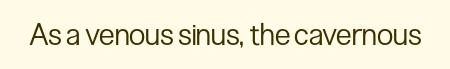
The image shows 30 px regular-weight, condensed sans-serif type, upright; set normal letter spacing, not underlined; low stroke contrast and a medium x-height.
